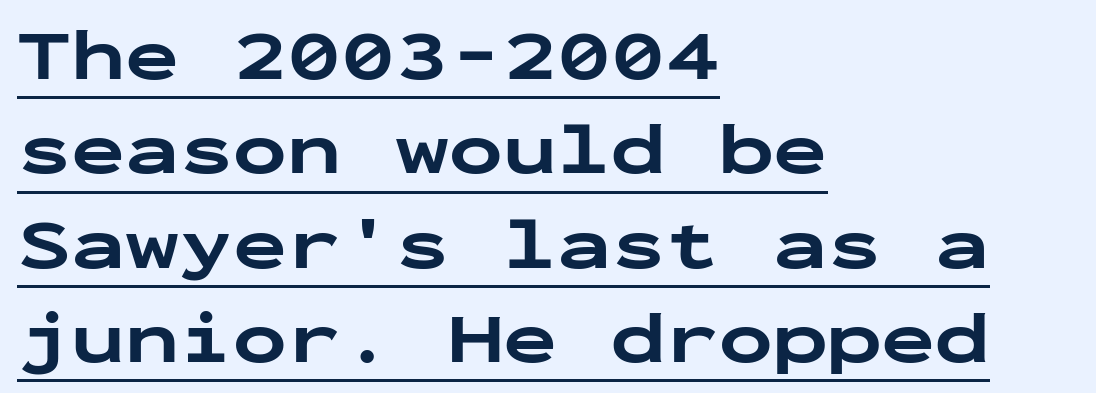
Classification — sans serif. No extra tracking has been applied to these lines. The paragraph shown leans on its left margin. Vertical spacing — default. Fixed-width glyphs throughout — classic coding-font behaviour. Compared with an ordinary text face, these strokes are far heavier — a full bold.
